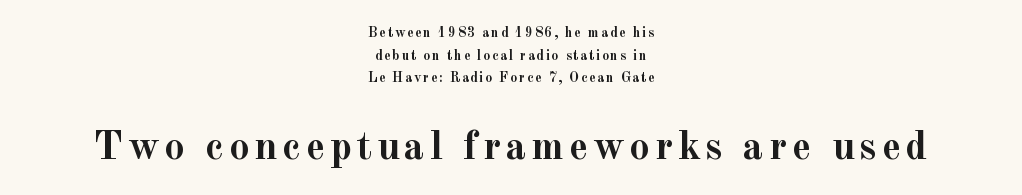
{"serif": "yes", "italic": "no", "bold": "yes", "weight": "semibold", "width": "normal", "x_height": "small", "monospaced": "no", "underline": "no", "align": "center", "line_spacing": "normal", "line_spacing_ratio": 1.62, "larger_block": "second", "size_ratio": 2.93, "glyph_px": 41}
